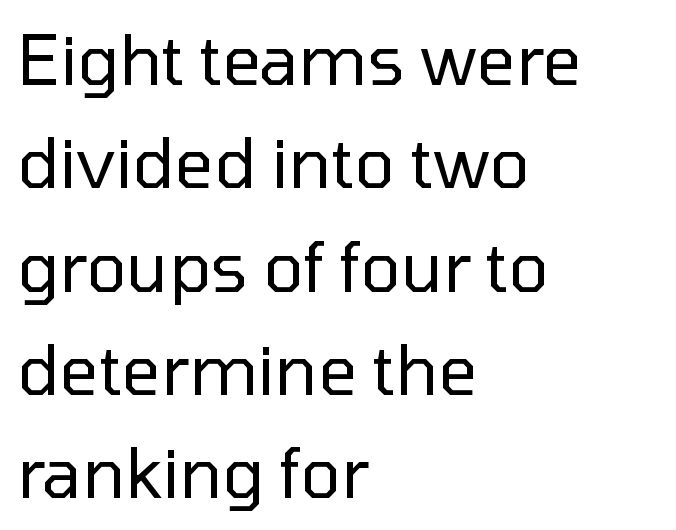
Layout note: lines flush left. You could not count columns in this text — the font is proportionally spaced. The font is comparable to plain body text, perhaps lighter. Designer's note — italics off, roman on. No feet cap the strokes, marking this as sans-serif type.
